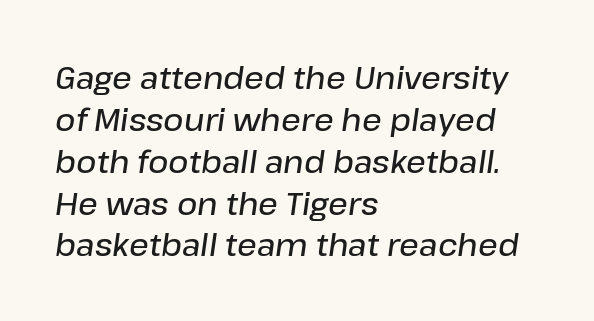
Q: Is the text bold? A: Semi-bold.
Q: Is the text italic (slanted)? A: Yes, it leans right by about 8 degrees.
Q: Is the text underlined? A: No.
Q: How is the paragraph aligned? A: Left-aligned.
Q: Is the spacing between letters normal or unusually wide? A: Normal.
Q: Is the spacing between lines tight, normal or loose? A: Normal.
Q: Width (condensed, normal, or wide)? A: Normal.
Q: Stroke contrast? A: Low.
Q: x-height? A: Medium.
Q: Monospaced? A: No.
